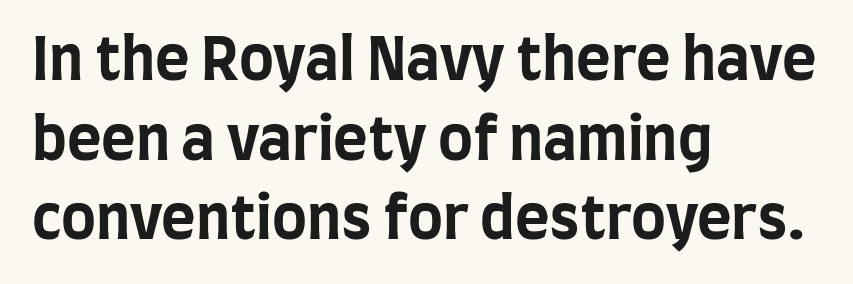
Q: Is the text bold? A: Yes.
Q: Is the text italic (slanted)? A: No, it is upright.
Q: Is the typeface a serif or a sans-serif typeface? A: Sans-serif.
Q: Is the text underlined? A: No.
Q: How is the paragraph aligned? A: Left-aligned.
Q: Is the spacing between letters normal or unusually wide? A: Normal.
Q: Is the spacing between lines tight, normal or loose? A: Normal.
Q: Width (condensed, normal, or wide)? A: Condensed.
Q: Stroke contrast? A: Low.
Q: x-height? A: Large.
Q: Monospaced? A: No.
